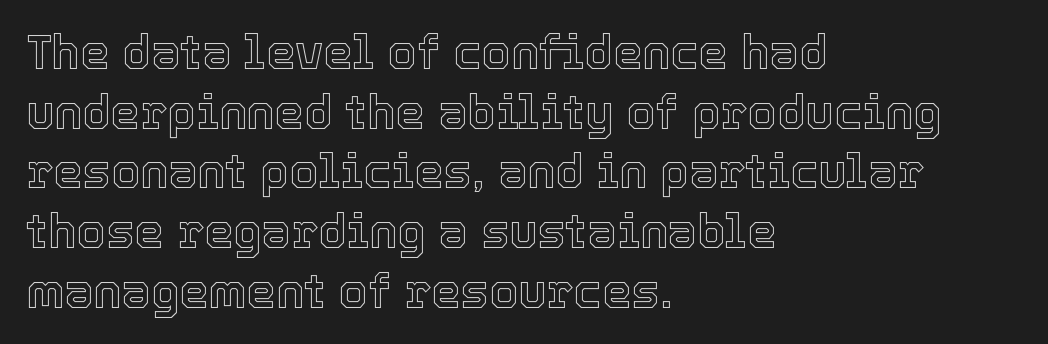
Reading down the block, your eye returns to a fixed left position each line. If you drew a line through each stem, it would be perfectly vertical. Plain, unruled lines of type. A typesetter would call this zero additional tracking.
